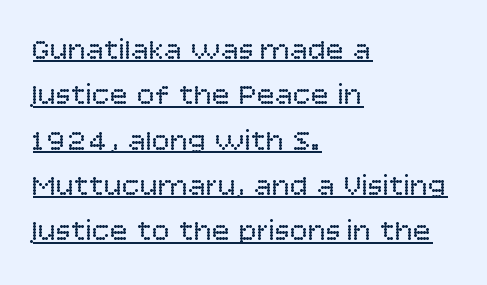
The image shows 30 px regular-weight sans-serif type, upright; set left-aligned, normal line spacing (1.51x), normal letter spacing, underlined; low stroke contrast and a large x-height.
